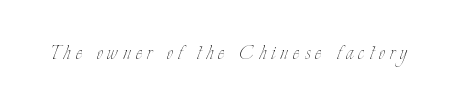
Any mark beneath the type? The region is blank. A light-to-regular cut is what we see here. Does extra space separate the letters? Yes, quite a lot of it.
